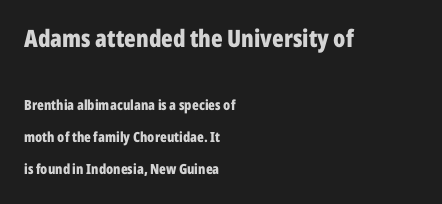
Q: Is the text bold? A: Yes.
Q: Is the text italic (slanted)? A: No, it is upright.
Q: Is the text underlined? A: No.
Q: How is the paragraph aligned? A: Left-aligned.
Q: Is the spacing between letters normal or unusually wide? A: Normal.
Q: Is the spacing between lines tight, normal or loose? A: Loose.
Q: Which block of text is set in a larger size, the first (top) or the second (bottom)? A: The first (top) one.
